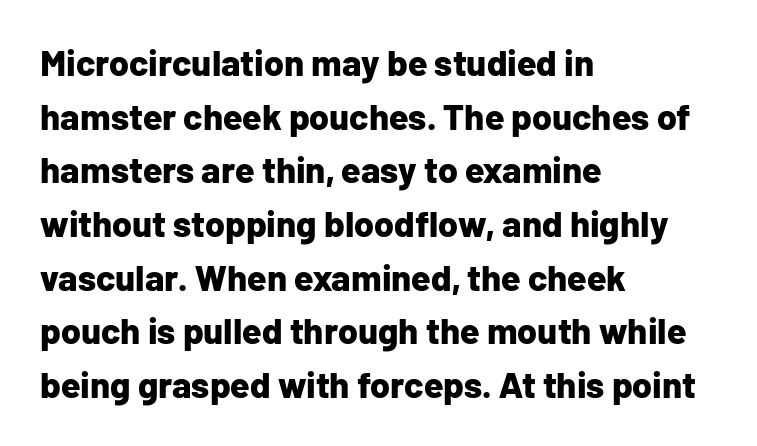
{"serif": "no", "italic": "no", "bold": "yes", "weight": "bold", "width": "normal", "stroke_contrast": "low", "x_height": "medium", "monospaced": "no", "underline": "no", "align": "left", "line_spacing": "normal", "line_spacing_ratio": 1.49, "letter_spacing": "normal", "letter_spacing_em": 0.0, "glyph_px": 36}
